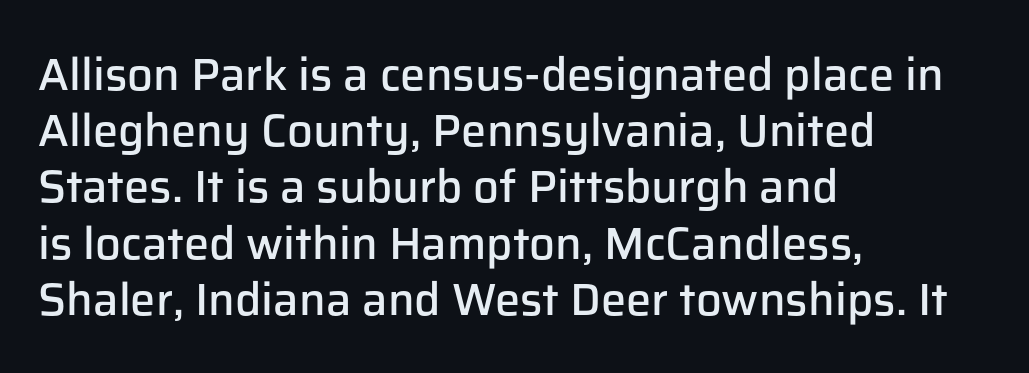
Q: Is the text bold? A: Semi-bold.
Q: Is the text italic (slanted)? A: No, it is upright.
Q: Is the typeface a serif or a sans-serif typeface? A: Sans-serif.
Q: Is the text underlined? A: No.
Q: How is the paragraph aligned? A: Left-aligned.
Q: Is the spacing between letters normal or unusually wide? A: Normal.
Q: Is the spacing between lines tight, normal or loose? A: Normal.
Q: Width (condensed, normal, or wide)? A: Normal.
Q: Stroke contrast? A: Low.
Q: x-height? A: Medium.
Q: Monospaced? A: No.
